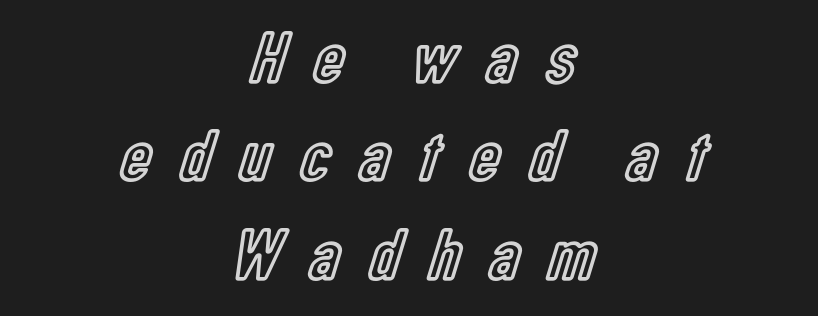
{"width": "condensed", "x_height": "medium", "monospaced": "no", "underline": "no", "align": "center", "line_spacing": "normal", "line_spacing_ratio": 1.33, "letter_spacing": "wide", "letter_spacing_em": 0.4, "glyph_px": 74}
